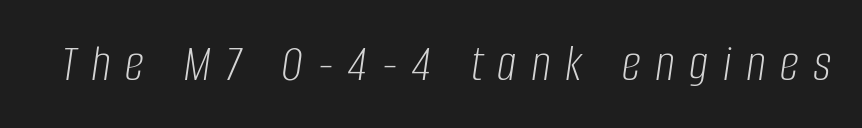
A bare baseline throughout the passage. Is this a fixed-width face? No — the glyphs have proportional, varying widths. Is the letter spacing exaggerated? Yes — the characters are pushed far apart. The strokes carry an ordinary text weight at most. The font's italic variant was chosen for this text.
